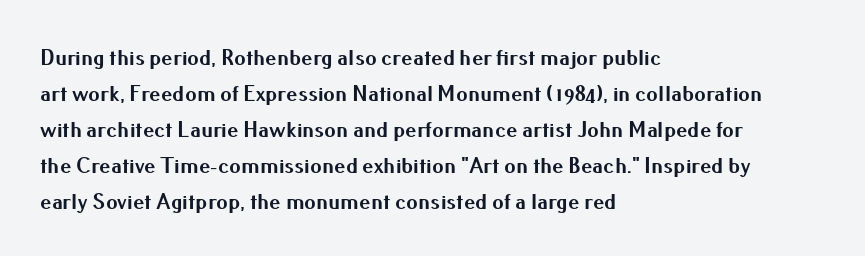
{"italic": "no", "bold": "yes", "underline": "no", "align": "left", "line_spacing": "normal", "line_spacing_ratio": 1.57, "letter_spacing": "normal", "letter_spacing_em": 0.0, "glyph_px": 23}
